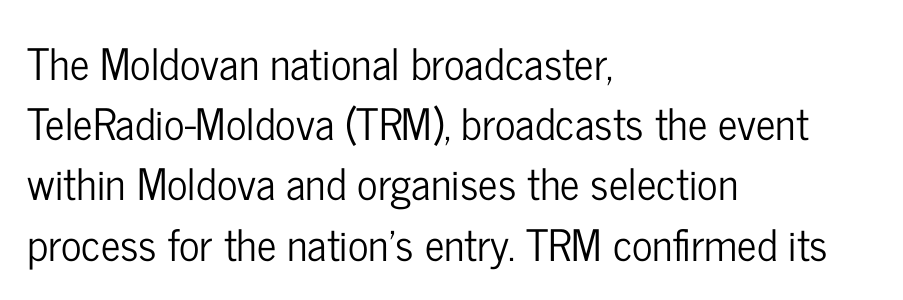
{"serif": "no", "italic": "no", "width": "condensed", "stroke_contrast": "low", "x_height": "medium", "monospaced": "no", "underline": "no", "align": "left", "line_spacing": "normal", "line_spacing_ratio": 1.4, "letter_spacing": "normal", "letter_spacing_em": 0.0, "glyph_px": 43}
